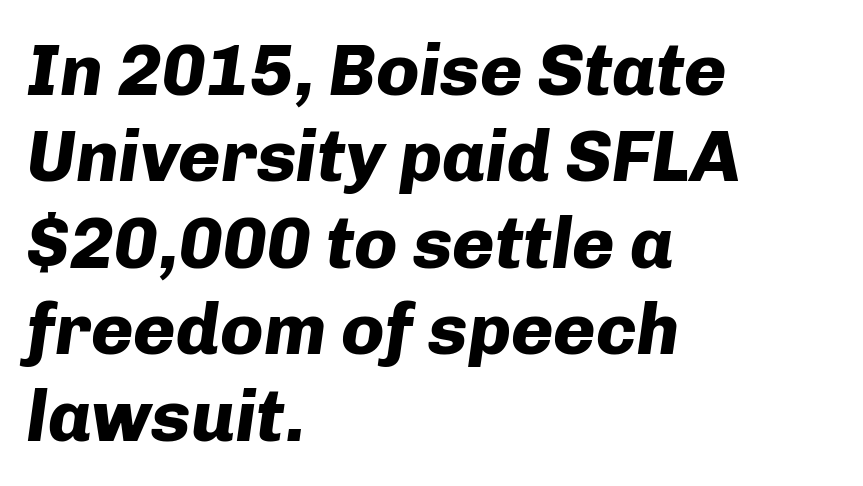
{"italic": "yes", "lean": "right", "slant_degrees": 8, "bold": "yes", "weight": "heavy", "width": "normal", "stroke_contrast": "low", "x_height": "medium", "monospaced": "no", "underline": "no", "align": "left", "line_spacing_ratio": 1.2, "letter_spacing": "normal", "letter_spacing_em": 0.0, "glyph_px": 72}
